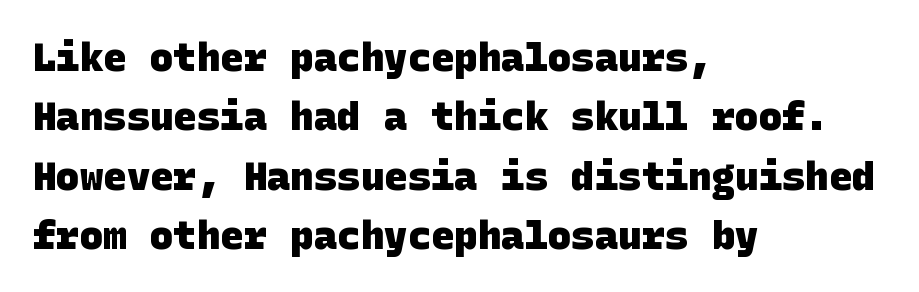
The image shows 39 px heavy sans-serif type; set left-aligned, normal line spacing (1.52x), normal letter spacing, not underlined; low stroke contrast and a large x-height.
